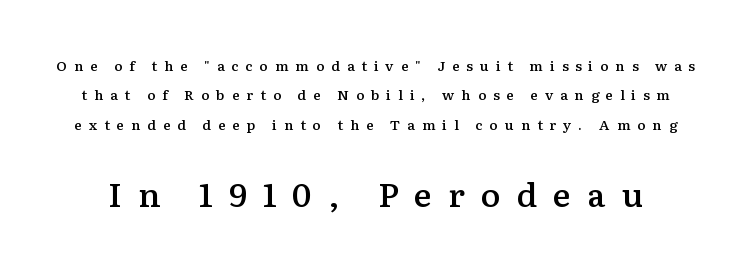
The image shows 33 px semibold serif type, upright; set loose line spacing (2.09x), unusually wide letter spacing (+0.49 em), not underlined; the second (bottom) block is 2.36x larger; medium stroke contrast and a medium x-height.
